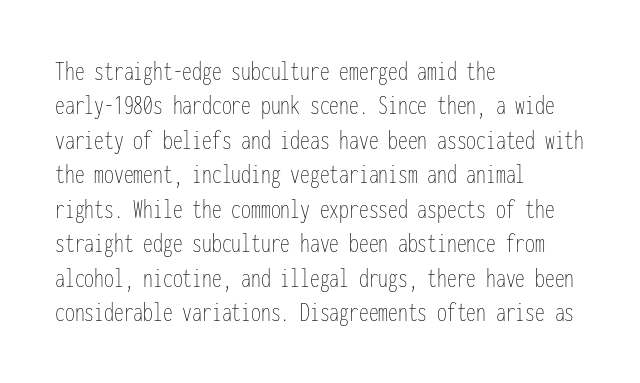
The image shows 28 px thin, condensed type, upright, monospaced; set left-aligned, line spacing 1.23x, normal letter spacing, not underlined; low stroke contrast and a medium x-height.
